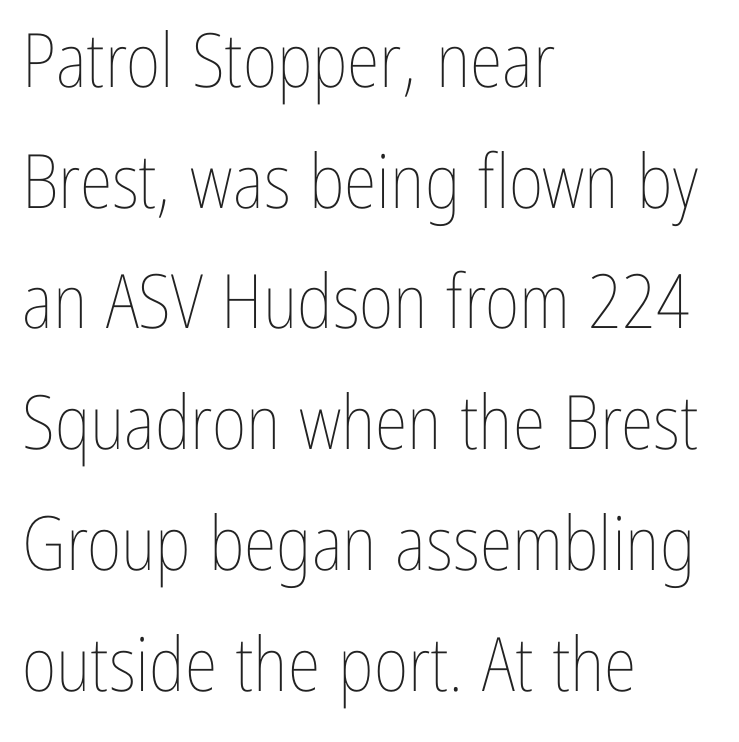
The image shows 75 px thin, condensed type, upright; set left-aligned, normal line spacing (1.61x), normal letter spacing, not underlined; low stroke contrast and a medium x-height.
